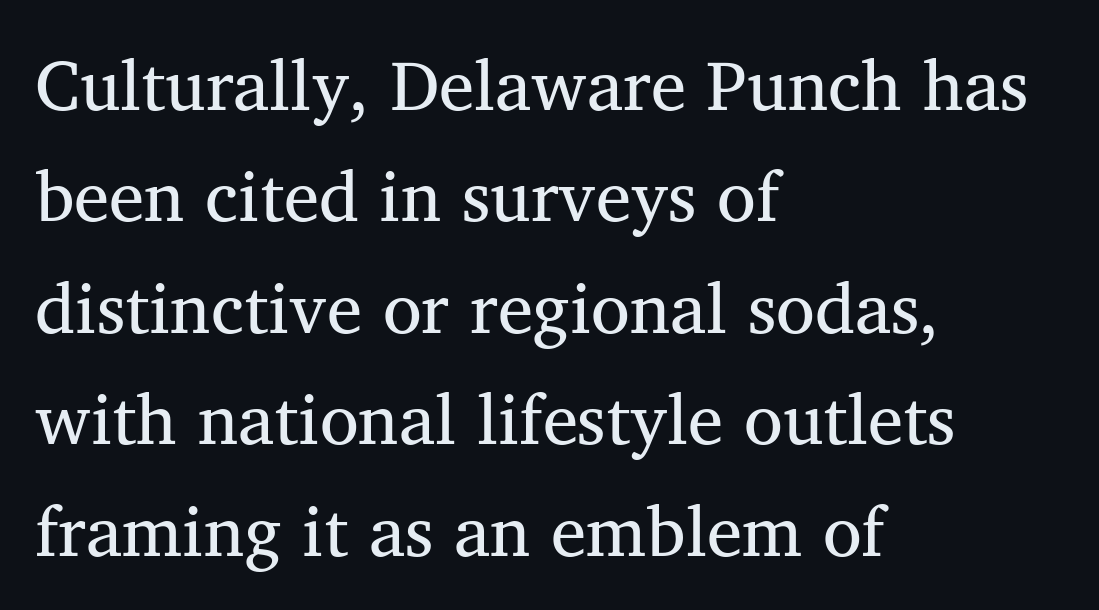
The image shows 71 px regular-weight serif type, upright; set left-aligned, normal line spacing (1.57x), normal letter spacing, not underlined; medium stroke contrast and a medium x-height.
